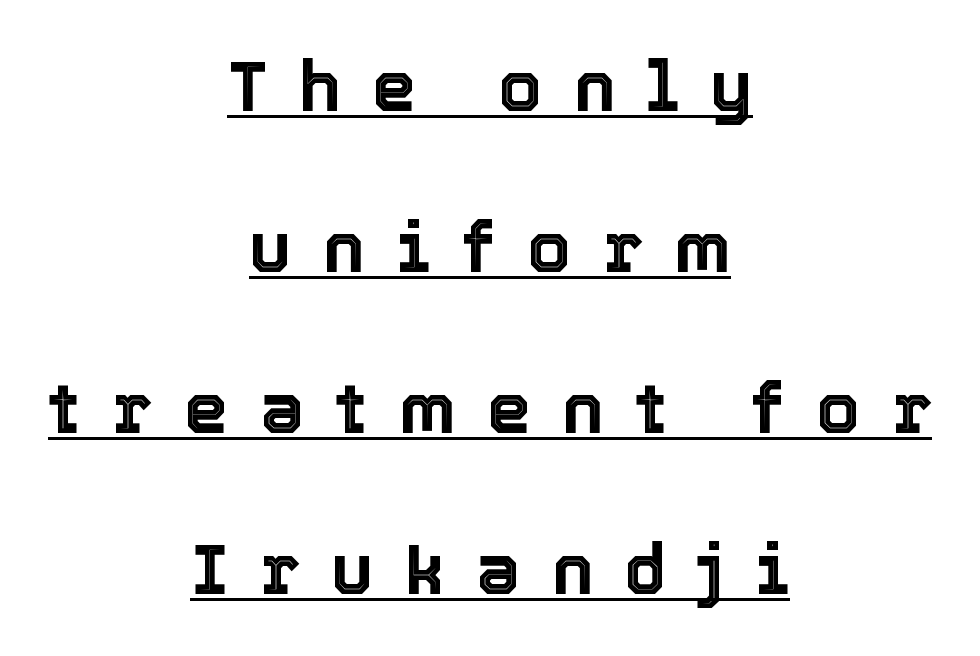
Q: Is the text italic (slanted)? A: No, it is upright.
Q: Is the text underlined? A: Yes.
Q: How is the paragraph aligned? A: Centered.
Q: Is the spacing between letters normal or unusually wide? A: Unusually wide.
Q: Is the spacing between lines tight, normal or loose? A: Loose.
Q: Width (condensed, normal, or wide)? A: Normal.
Q: x-height? A: Medium.
Q: Monospaced? A: No.
